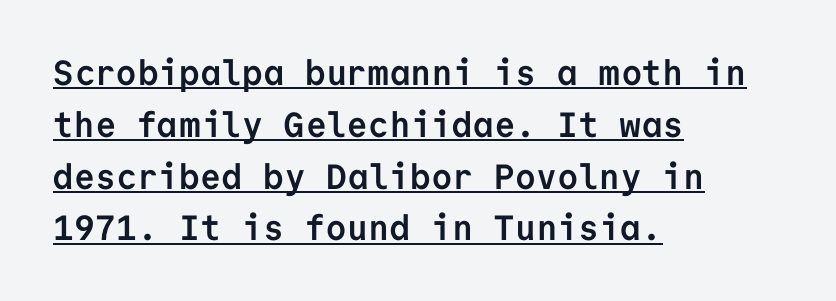
The image shows 35 px semibold sans-serif type, upright, monospaced; set left-aligned, normal line spacing (1.48x), normal letter spacing, underlined; low stroke contrast and a medium x-height.
